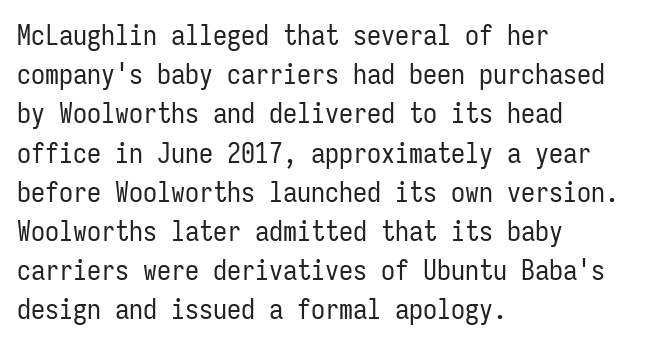
This sample keeps an unexceptional amount of space between lines. Letters rest on an invisible, unmarked baseline. The glyphs in this specimen are sans serif. Spacing between characters is what you'd get straight out of the box. A roman cut, with each character standing at attention. The passage shown is typed in a monospace face where columns stay perfectly aligned.
